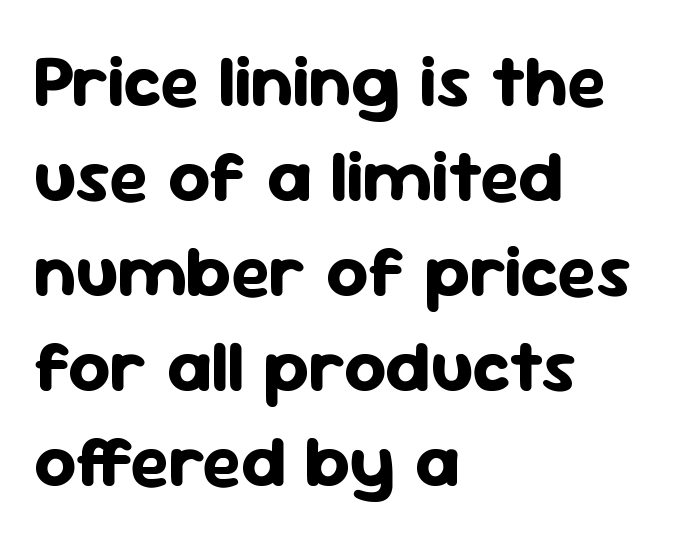
Each new line begins a customary step beneath the previous one. The glyphs in this specimen are sans serif. The passage shown is typed in a proportional face where columns would drift. Posture: upright roman. Any mark beneath the type? The region is blank.
